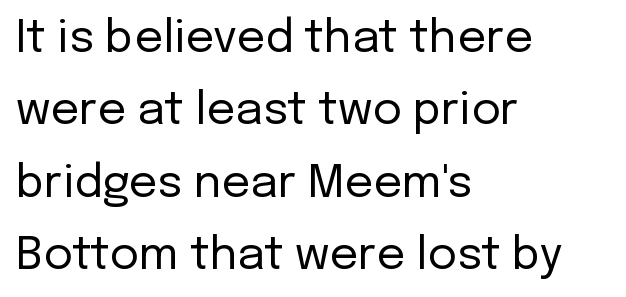
{"serif": "no", "italic": "no", "bold": "no", "weight": "regular", "width": "normal", "stroke_contrast": "low", "x_height": "medium", "monospaced": "no", "underline": "no", "align": "left", "line_spacing": "normal", "line_spacing_ratio": 1.61, "letter_spacing": "normal", "letter_spacing_em": 0.0, "glyph_px": 45}
